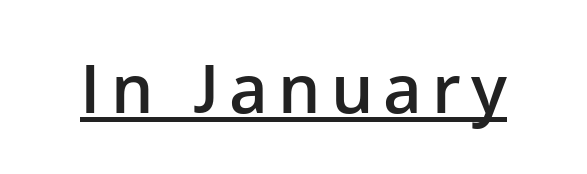
The passage shown is typed in a proportional face where columns would drift. The strokes are fattened partway — semibold, not bold. The face used here appears with an underline applied. Are there feet on the stems? There aren't — it's a sans. Vertical strokes here are truly vertical.
